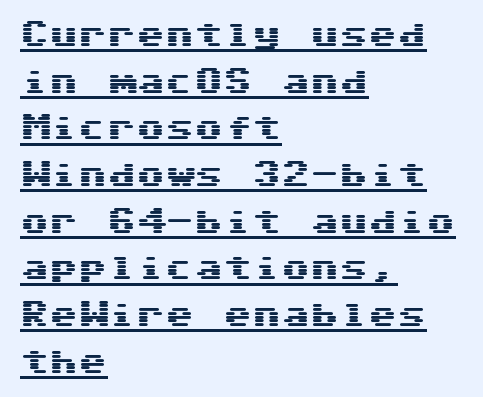
The tracking reads as untouched default to a designer's eye. Horizontal bands of white between lines are of average thickness. Italic: no, the glyphs are upright roman. All the whitespace from short lines collects on the right. This is underlined copy, the kind a proofreader might mark for attention.
